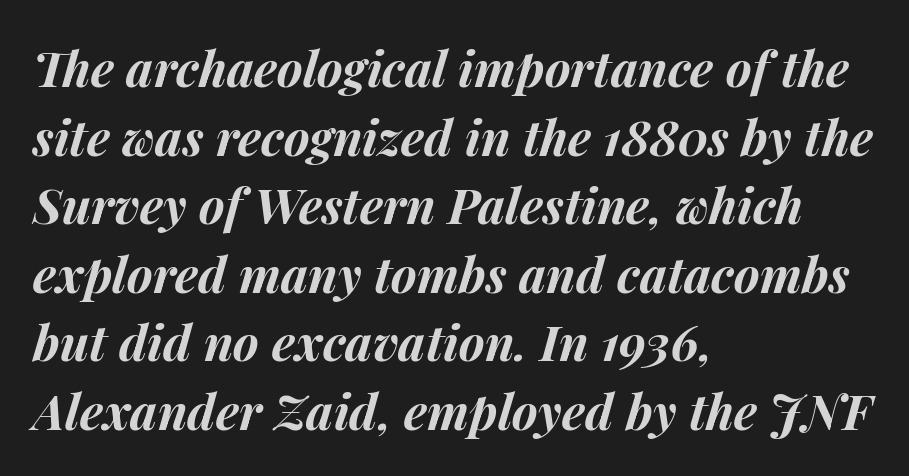
The image shows 49 px bold type, italic (leaning right); set left-aligned, normal line spacing (1.4x), normal letter spacing, not underlined; medium stroke contrast and a medium x-height.
